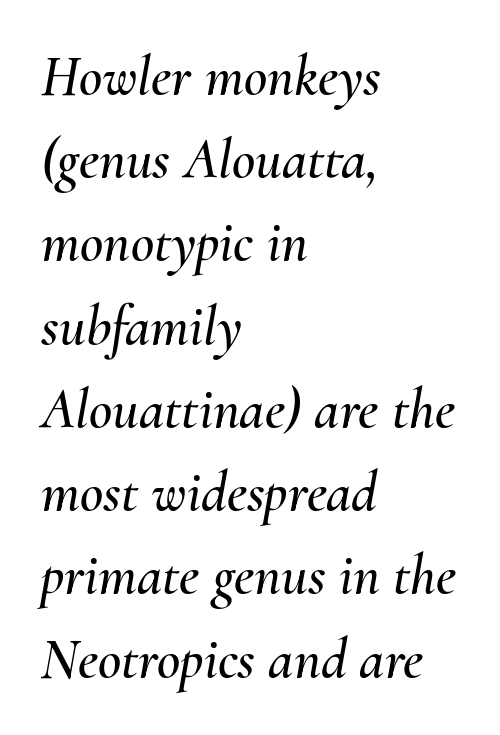
Q: Is the text italic (slanted)? A: Yes, it leans right by about 10 degrees.
Q: Is the text underlined? A: No.
Q: How is the paragraph aligned? A: Left-aligned.
Q: Is the spacing between letters normal or unusually wide? A: Normal.
Q: Is the spacing between lines tight, normal or loose? A: Normal.
Q: Width (condensed, normal, or wide)? A: Normal.
Q: Stroke contrast? A: Medium.
Q: x-height? A: Small.
Q: Monospaced? A: No.
